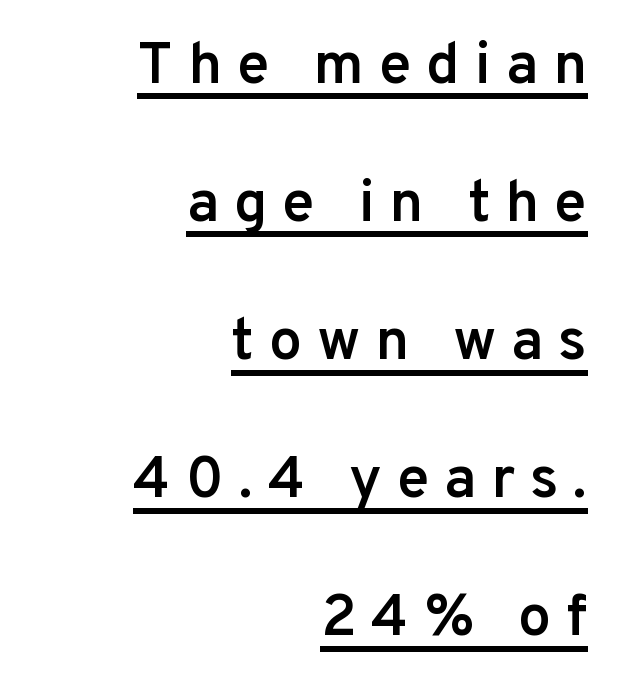
Q: Is the text bold? A: Semi-bold.
Q: Is the text italic (slanted)? A: No, it is upright.
Q: Is the typeface a serif or a sans-serif typeface? A: Sans-serif.
Q: Is the text underlined? A: Yes.
Q: How is the paragraph aligned? A: Right-aligned.
Q: Is the spacing between letters normal or unusually wide? A: Unusually wide.
Q: Is the spacing between lines tight, normal or loose? A: Loose.
Q: Width (condensed, normal, or wide)? A: Normal.
Q: Stroke contrast? A: Low.
Q: x-height? A: Medium.
Q: Monospaced? A: No.
